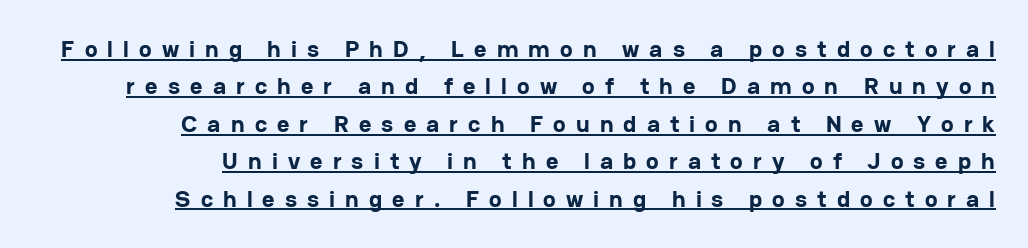
The image shows 24 px bold type, upright; set right-aligned, normal line spacing (1.56x), unusually wide letter spacing (+0.42 em), underlined.
